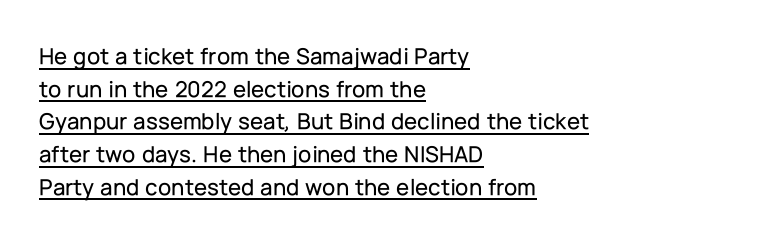
{"italic": "no", "underline": "yes", "align": "left", "line_spacing": "normal", "line_spacing_ratio": 1.36, "letter_spacing": "normal", "letter_spacing_em": 0.0, "glyph_px": 24}
